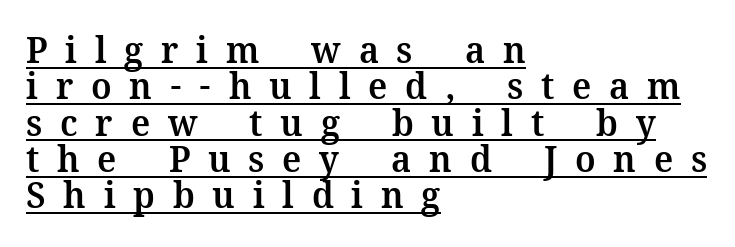
{"serif": "yes", "italic": "no", "bold": "semi", "weight": "semibold", "width": "normal", "stroke_contrast": "medium", "x_height": "medium", "monospaced": "no", "underline": "yes", "align": "left", "line_spacing": "tight", "line_spacing_ratio": 0.98, "letter_spacing": "wide", "letter_spacing_em": 0.48, "glyph_px": 37}
